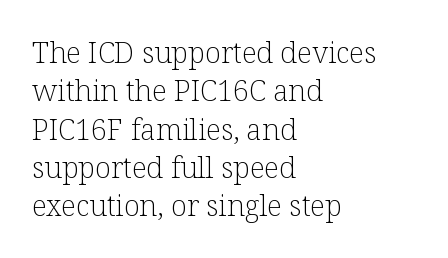
{"serif": "yes", "italic": "no", "bold": "no", "weight": "light", "width": "normal", "stroke_contrast": "low", "x_height": "medium", "monospaced": "no", "underline": "no", "align": "left", "line_spacing": "normal", "line_spacing_ratio": 1.32, "letter_spacing": "normal", "letter_spacing_em": 0.0, "glyph_px": 29}
